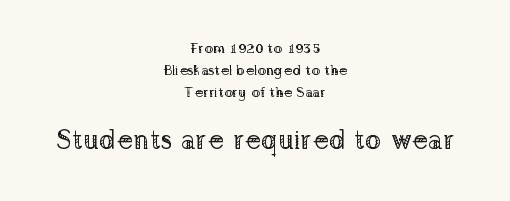
{"italic": "no", "bold": "no", "underline": "no", "align": "center", "line_spacing": "normal", "line_spacing_ratio": 1.56, "letter_spacing": "normal", "letter_spacing_em": 0.0, "larger_block": "second", "size_ratio": 1.93, "glyph_px": 27}
